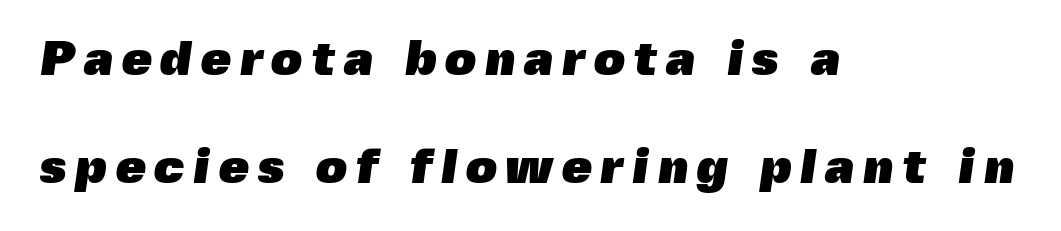
{"serif": "no", "bold": "yes", "weight": "heavy", "width": "normal", "x_height": "medium", "monospaced": "no", "underline": "no", "align": "left", "line_spacing": "loose", "line_spacing_ratio": 2.2, "glyph_px": 49}
